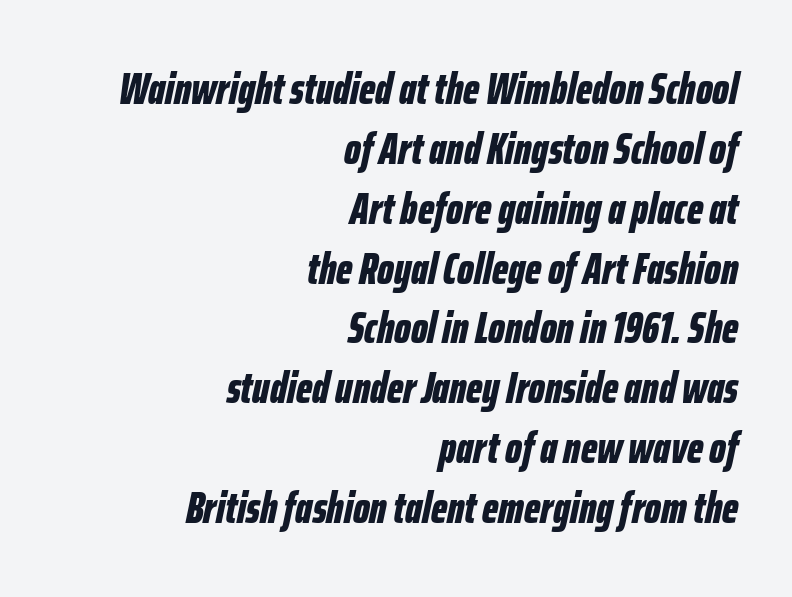
Q: Is the text bold? A: Yes.
Q: Is the text italic (slanted)? A: Yes, it leans right by about 12 degrees.
Q: Is the text underlined? A: No.
Q: How is the paragraph aligned? A: Right-aligned.
Q: Is the spacing between letters normal or unusually wide? A: Normal.
Q: Is the spacing between lines tight, normal or loose? A: Normal.
Q: Width (condensed, normal, or wide)? A: Condensed.
Q: Stroke contrast? A: Low.
Q: x-height? A: Medium.
Q: Monospaced? A: No.
